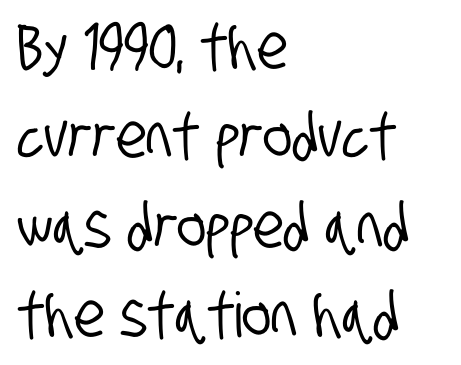
In terms of letterform style, serifs are entirely absent. Looks like regular typesetting: each glyph gets only the width it needs. Does the leading feel generous? No, just average. The compositor pushed each line to the left boundary. No word sits above an underline. Honestly, the letter spacing is just normal — you wouldn't notice it.
